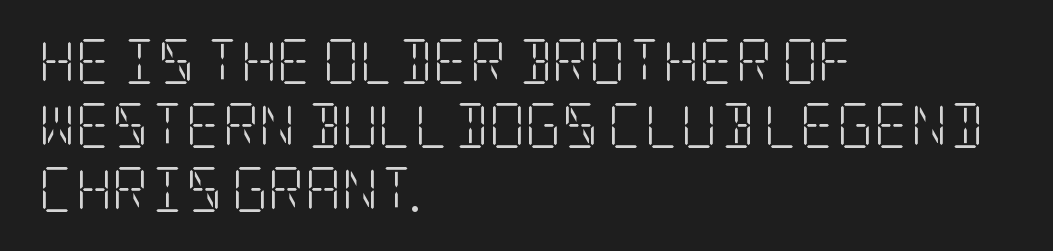
{"serif": "yes", "italic": "no", "bold": "no", "weight": "light", "width": "condensed", "stroke_contrast": "low", "x_height": "large", "underline": "no", "align": "left", "line_spacing": "normal", "line_spacing_ratio": 1.42, "letter_spacing": "normal", "letter_spacing_em": 0.0, "glyph_px": 45}
